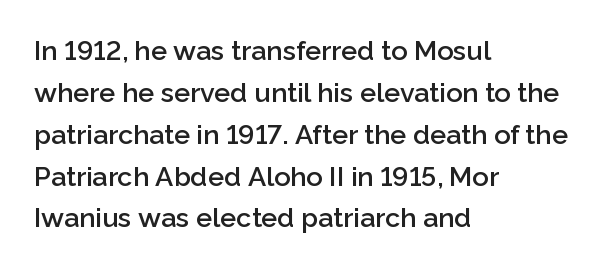
{"italic": "no", "bold": "semi", "underline": "no", "align": "left", "line_spacing": "normal", "line_spacing_ratio": 1.55, "letter_spacing": "normal", "letter_spacing_em": 0.0, "glyph_px": 27}
